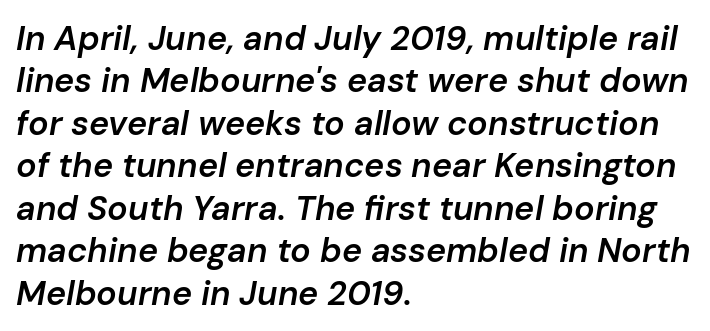
The image shows 34 px semibold type, italic (leaning right); set left-aligned, normal line spacing (1.25x), normal letter spacing, not underlined; low stroke contrast and a medium x-height.
